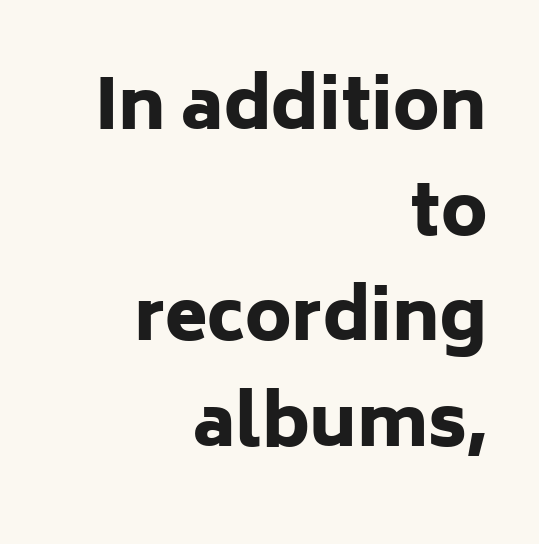
The horizontal fit of the characters is conventional and even. Compared with typical paragraphs, the rows here are spaced about the same. This sample has the flowing, uneven cadence of proportional lettering. Regarding serifs, this sample does without them. Line endings align vertically; line beginnings do not.
